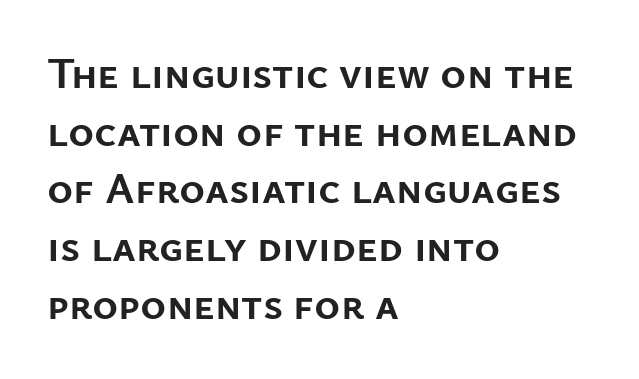
The image shows 44 px semibold sans-serif type, upright; set left-aligned, normal line spacing (1.31x), normal letter spacing, not underlined; low stroke contrast and a medium x-height.
